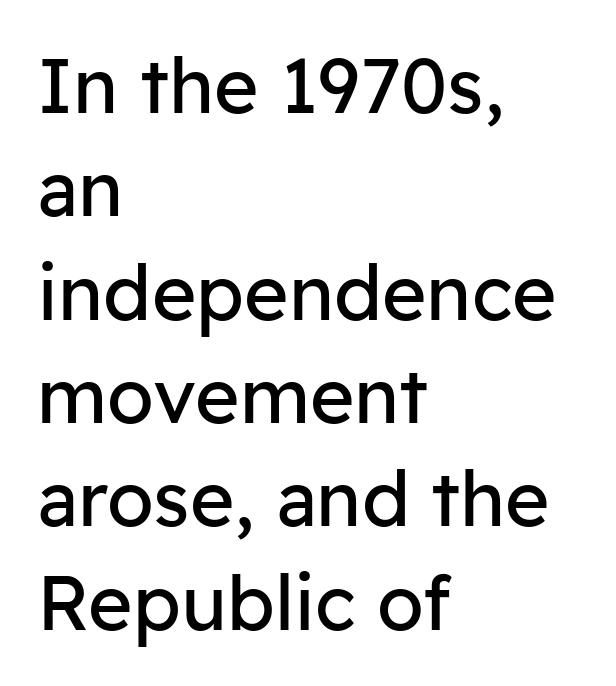
Interline gaps are of average width in this sample. The rendering anchors every line to the left-hand side. Proportional: the letters do not fall into vertical columns. This rendering leaves character spacing at its baseline value. Any mark beneath the type? The region is blank. Stem width sits at or under what a default text font uses.
